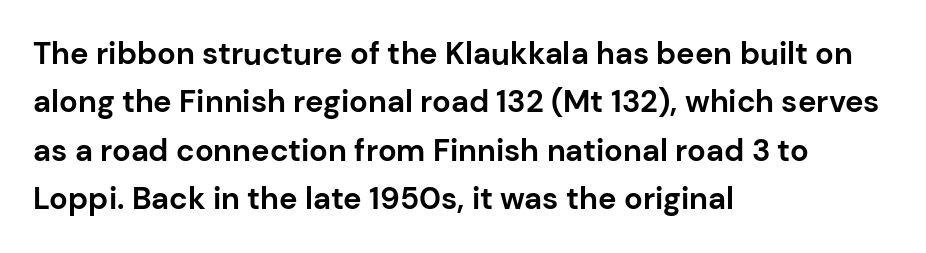
The image shows 31 px bold sans-serif type, upright; set left-aligned, normal line spacing (1.56x), normal letter spacing, not underlined; low stroke contrast and a medium x-height.
